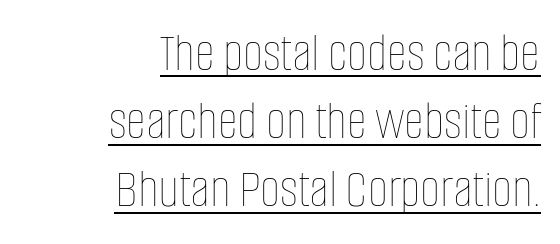
{"italic": "no", "bold": "no", "weight": "thin", "width": "condensed", "stroke_contrast": "low", "x_height": "large", "monospaced": "no", "underline": "yes", "align": "right", "line_spacing_ratio": 1.24, "letter_spacing": "normal", "letter_spacing_em": 0.0, "glyph_px": 55}
